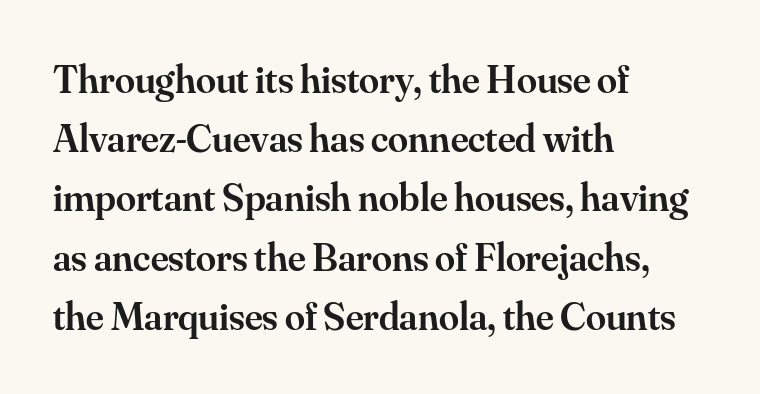
{"serif": "yes", "italic": "no", "bold": "semi", "weight": "semibold", "width": "normal", "stroke_contrast": "medium", "x_height": "small", "monospaced": "no", "underline": "no", "align": "left", "line_spacing": "normal", "line_spacing_ratio": 1.48, "letter_spacing": "normal", "letter_spacing_em": 0.0, "glyph_px": 40}
